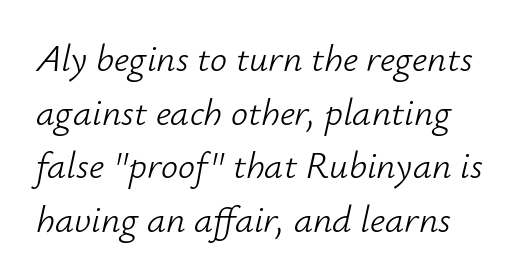
Q: Is the text bold? A: No.
Q: Is the text italic (slanted)? A: Yes, it leans right by about 12 degrees.
Q: Is the text underlined? A: No.
Q: Is the spacing between letters normal or unusually wide? A: Normal.
Q: Is the spacing between lines tight, normal or loose? A: Normal.
Q: Width (condensed, normal, or wide)? A: Normal.
Q: Stroke contrast? A: Low.
Q: x-height? A: Small.
Q: Monospaced? A: No.
